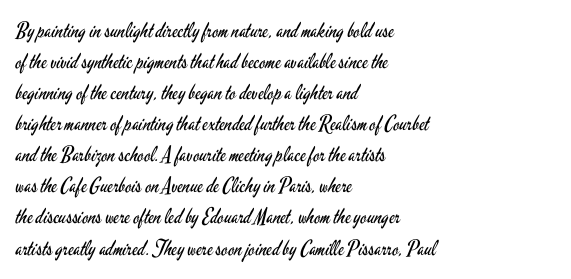
{"bold": "no", "underline": "no", "align": "left", "line_spacing": "normal", "line_spacing_ratio": 1.48, "letter_spacing": "normal", "letter_spacing_em": 0.0, "glyph_px": 21}
